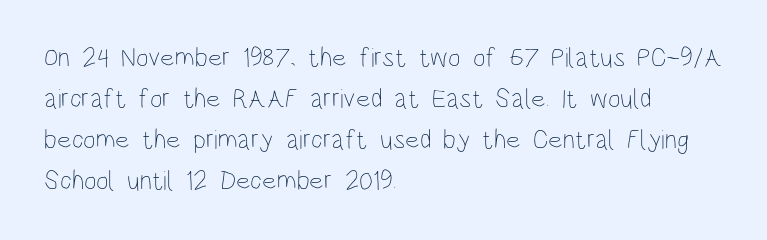
{"italic": "no", "bold": "no", "underline": "no", "align": "left", "line_spacing": "normal", "line_spacing_ratio": 1.52, "letter_spacing": "normal", "letter_spacing_em": 0.0, "glyph_px": 27}
